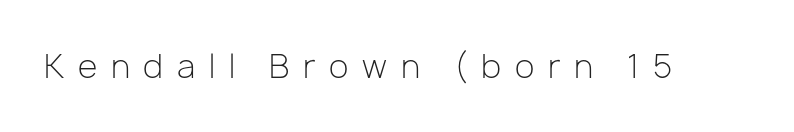
The lettering stays uniformly vertical, giving the passage a roman look. Think of a printed novel: that variable character pitch is what you see here. The passage shown is not bold in any degree. The typeface chosen for these lines omits serifs. Caption: expanded tracking, letters set apart. Decoration check: the copy has no underline.
